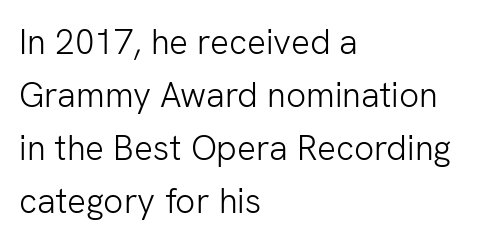
Italic: no, the glyphs are upright roman. Weight: in the light-to-regular range. Beneath every word, the page is bare. Default kerning and tracking; the words read as compact shapes. Compared with a centered layout, this one pins lines to the left instead.
